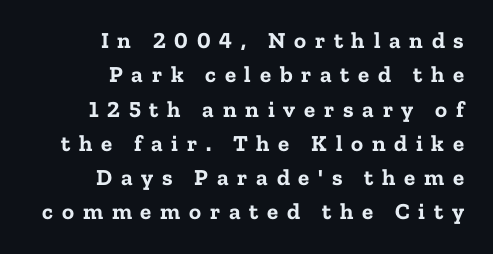
{"italic": "no", "bold": "yes", "underline": "no", "align": "right", "line_spacing": "normal", "line_spacing_ratio": 1.49, "letter_spacing": "wide", "letter_spacing_em": 0.38, "glyph_px": 23}
